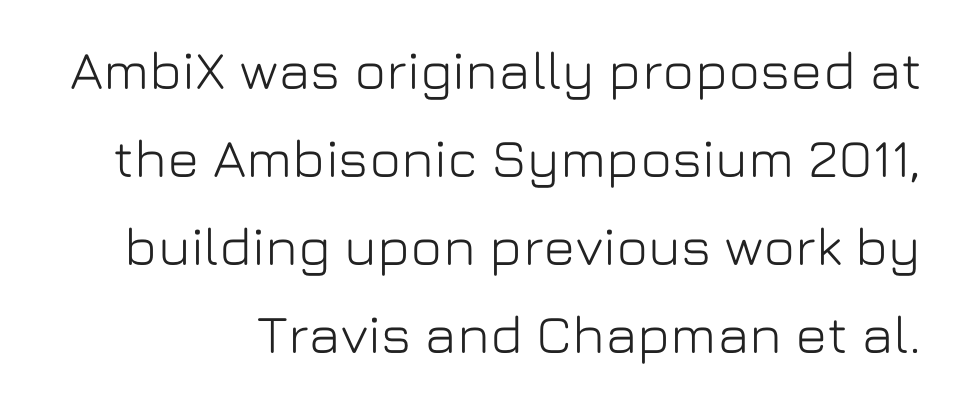
{"serif": "no", "italic": "no", "width": "normal", "stroke_contrast": "low", "x_height": "medium", "monospaced": "no", "underline": "no", "line_spacing": "normal", "line_spacing_ratio": 1.63, "letter_spacing": "normal", "letter_spacing_em": 0.0, "glyph_px": 54}
